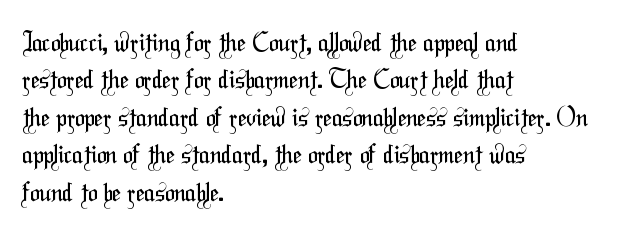
{"bold": "no", "underline": "no", "align": "left", "line_spacing": "normal", "line_spacing_ratio": 1.5, "letter_spacing": "normal", "letter_spacing_em": 0.0, "glyph_px": 25}
